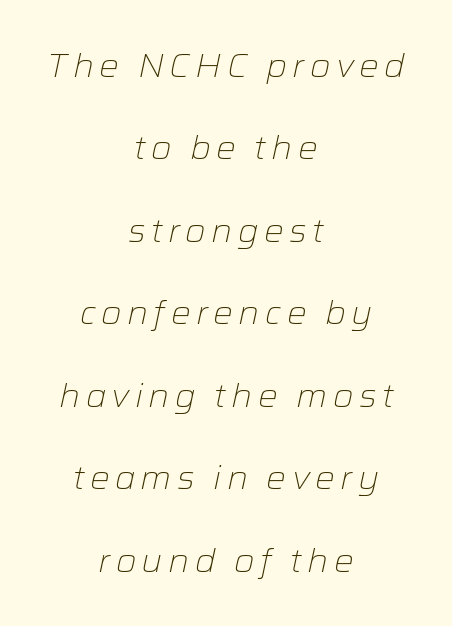
The image shows 33 px light type, italic (leaning right); set centered, loose line spacing (2.5x), not underlined; low stroke contrast and a medium x-height.
